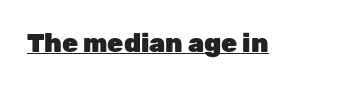
{"italic": "no", "bold": "yes", "underline": "yes", "letter_spacing": "normal", "letter_spacing_em": 0.0, "glyph_px": 26}
